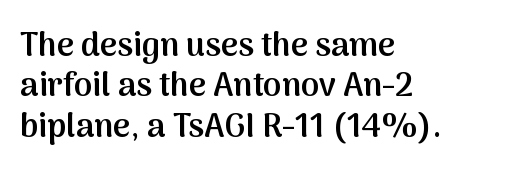
If you drew a line through each stem, it would be perfectly vertical. Alignment: flush left. The string is rendered with underlining switched off. Here the glyphs are tracked normally, forming tight word shapes. Is this a fixed-width face? No — the glyphs have proportional, varying widths.
